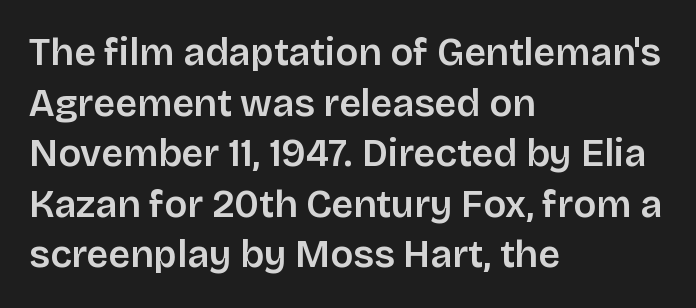
The image shows 38 px sans-serif type, upright; set left-aligned, normal line spacing (1.33x), normal letter spacing, not underlined; low stroke contrast and a large x-height.
